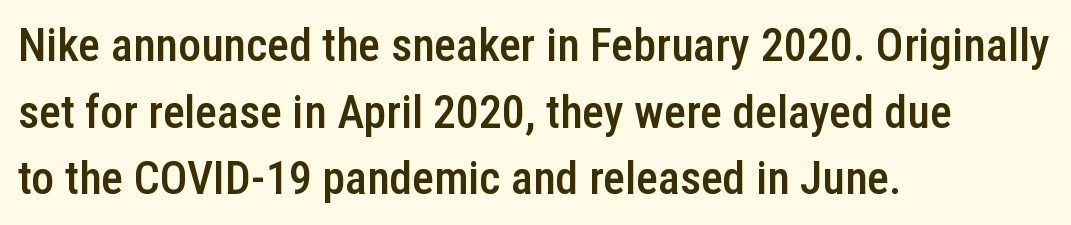
The area under the type is left untouched. Italic: no, the glyphs are upright roman. The passage shown stacks its lines at a standard gap. Between one letter and the next there's only the usual sliver of space. In terms of letterform style, serifs are entirely absent.
